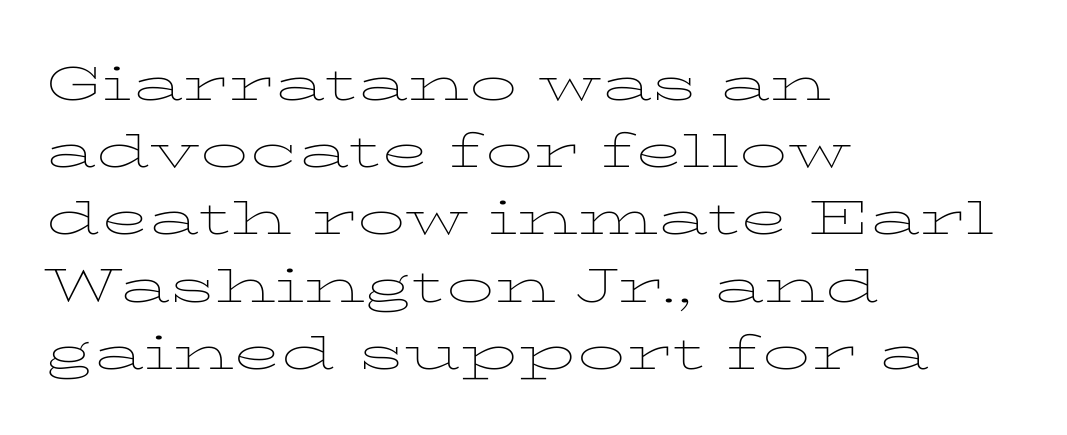
{"serif": "yes", "italic": "no", "bold": "no", "weight": "thin", "width": "wide", "stroke_contrast": "low", "x_height": "medium", "monospaced": "no", "underline": "no", "align": "left", "line_spacing": "normal", "line_spacing_ratio": 1.4, "letter_spacing": "normal", "letter_spacing_em": 0.0, "glyph_px": 48}
